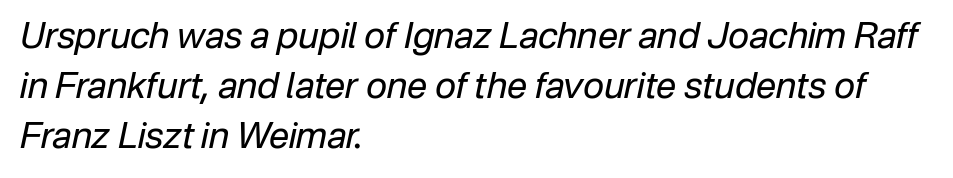
Short and long lines alike share a common starting point at left. Honestly, there is no underline to notice here at all. Varying glyph widths throughout — classic text-font behaviour. The text carries the slant typical of an italic or oblique font.
